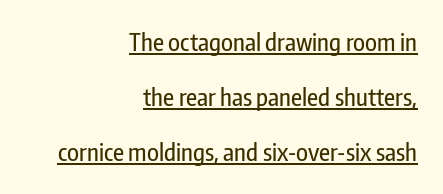
Leading is clearly above the norm, producing a sparse column. The sample's only ornament is a line tracing under the words. The lines are quadded right. Observe the ordinary spacing: letters are neighbours, not strangers. Designer's note — italics off, roman on.
